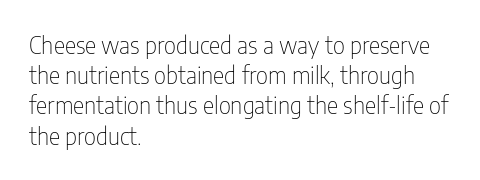
The weight would be labelled regular, book, light, or lighter still. Every stem runs plumb, perpendicular to the baseline. Descender tails drop into unmarked territory. One glance says typical: line gaps are just what's usual.
